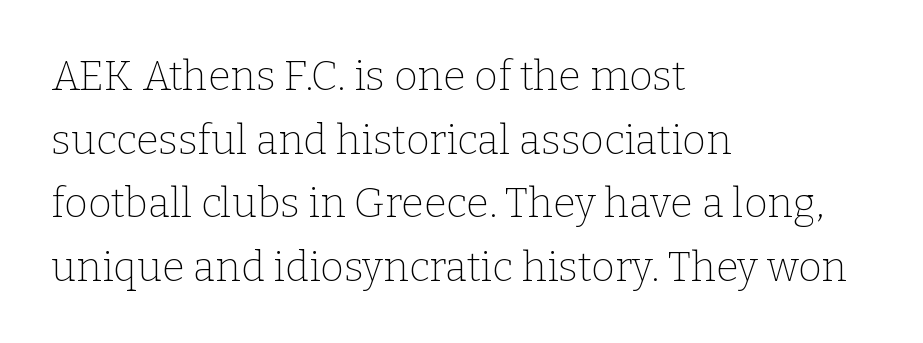
Q: Is the text bold? A: No.
Q: Is the text italic (slanted)? A: No, it is upright.
Q: Is the typeface a serif or a sans-serif typeface? A: Serif.
Q: Is the text underlined? A: No.
Q: How is the paragraph aligned? A: Left-aligned.
Q: Is the spacing between letters normal or unusually wide? A: Normal.
Q: Is the spacing between lines tight, normal or loose? A: Normal.
Q: Width (condensed, normal, or wide)? A: Normal.
Q: Stroke contrast? A: Low.
Q: x-height? A: Medium.
Q: Monospaced? A: No.
